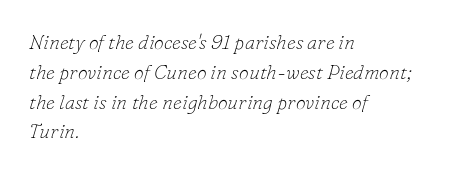
Is the block centered? No — it sits flush against the left margin. Would a proofreader flag this as italicized? Yes. The glyphs are unaccompanied by any horizontal stroke below them. Is there much room between lines? A standard amount, neither cramped nor airy.
